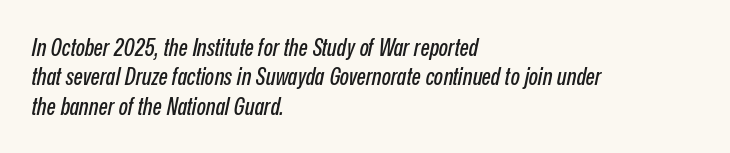
Q: Is the text italic (slanted)? A: Yes, it leans right by about 12 degrees.
Q: Is the text underlined? A: No.
Q: How is the paragraph aligned? A: Left-aligned.
Q: Is the spacing between letters normal or unusually wide? A: Normal.
